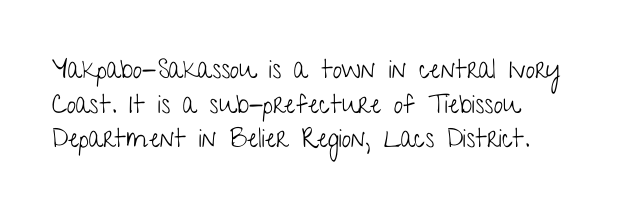
No chunkiness to these letters — they're not bold. A classic flush-left, rag-right setting is used for this passage. One glance says typical: line gaps are just what's usual. The letters sit at their default tracking, neither squeezed nor spread.
